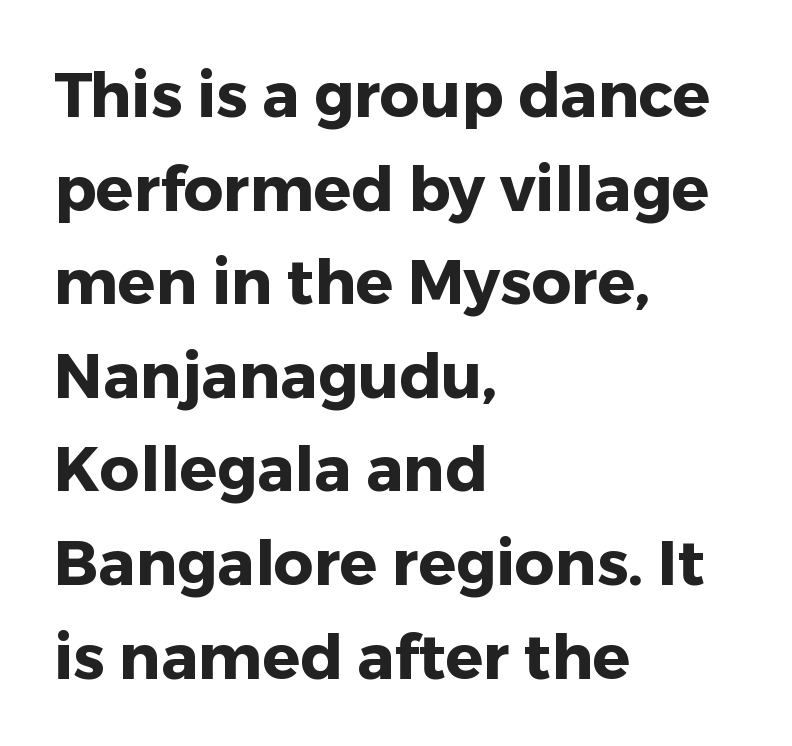
{"serif": "no", "italic": "no", "bold": "yes", "weight": "heavy", "width": "normal", "stroke_contrast": "low", "x_height": "medium", "monospaced": "no", "underline": "no", "align": "left", "line_spacing": "normal", "line_spacing_ratio": 1.51, "letter_spacing": "normal", "letter_spacing_em": 0.0, "glyph_px": 62}
